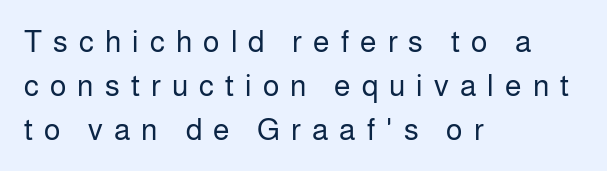
{"serif": "no", "italic": "no", "bold": "no", "weight": "regular", "width": "normal", "stroke_contrast": "low", "x_height": "medium", "monospaced": "no", "underline": "no", "align": "left", "line_spacing": "normal", "line_spacing_ratio": 1.46, "letter_spacing": "wide", "letter_spacing_em": 0.37, "glyph_px": 30}
